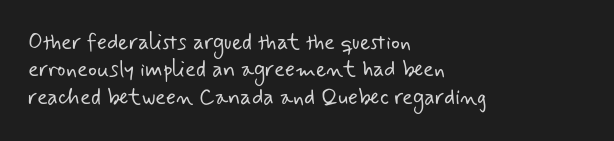
{"bold": "no", "underline": "no", "align": "left", "line_spacing": "normal", "line_spacing_ratio": 1.25, "letter_spacing": "normal", "letter_spacing_em": 0.0, "glyph_px": 22}
